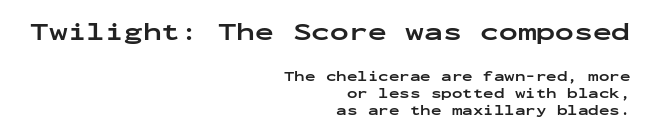
Q: Is the text bold? A: Yes.
Q: Is the text italic (slanted)? A: No, it is upright.
Q: Is the text underlined? A: No.
Q: How is the paragraph aligned? A: Right-aligned.
Q: Is the spacing between letters normal or unusually wide? A: Normal.
Q: Which block of text is set in a larger size, the first (top) or the second (bottom)? A: The first (top) one.
